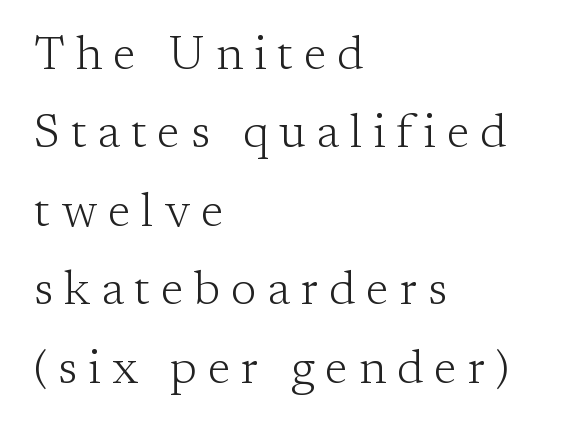
The image shows 47 px light serif type, upright; set left-aligned, normal line spacing (1.67x), unusually wide letter spacing (+0.23 em), not underlined; low stroke contrast and a medium x-height.
